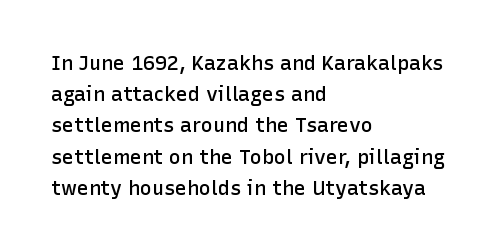
Each line starts at the same left margin while the right side varies. Default kerning and tracking; the words read as compact shapes. Notice how the stems are strictly vertical — no italics here. Compared with typical paragraphs, the rows here are spaced about the same. Has an underline been added? It has not. Strokes here are thickened, but only to semibold level.
